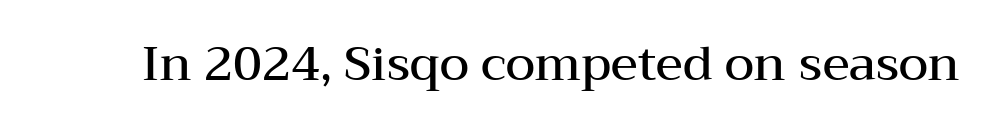
Q: Is the text bold? A: Semi-bold.
Q: Is the text italic (slanted)? A: No, it is upright.
Q: Is the typeface a serif or a sans-serif typeface? A: Serif.
Q: Is the text underlined? A: No.
Q: Is the spacing between letters normal or unusually wide? A: Normal.
Q: Width (condensed, normal, or wide)? A: Wide.
Q: Stroke contrast? A: Medium.
Q: x-height? A: Medium.
Q: Monospaced? A: No.
